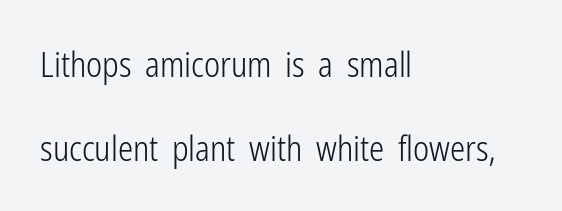
Q: Is the text bold? A: No.
Q: Is the text italic (slanted)? A: No, it is upright.
Q: Is the typeface a serif or a sans-serif typeface? A: Sans-serif.
Q: Is the text underlined? A: No.
Q: How is the paragraph aligned? A: Left-aligned.
Q: Is the spacing between letters normal or unusually wide? A: Normal.
Q: Is the spacing between lines tight, normal or loose? A: Loose.
Q: Width (condensed, normal, or wide)? A: Condensed.
Q: Stroke contrast? A: Low.
Q: x-height? A: Medium.
Q: Monospaced? A: No.
